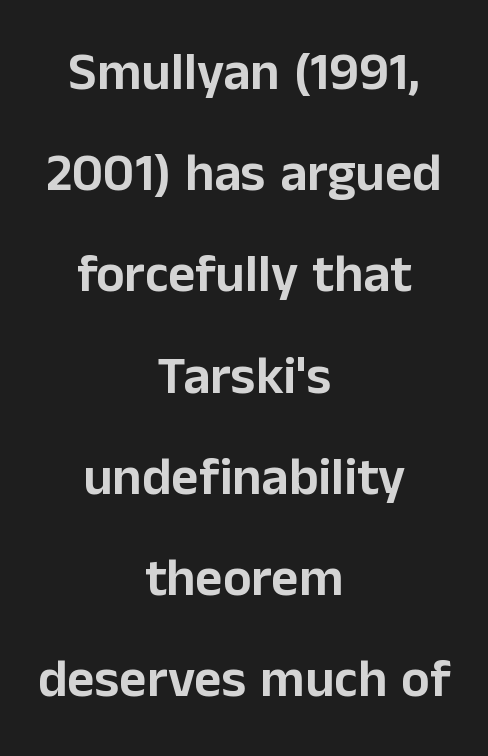
{"serif": "no", "italic": "no", "width": "normal", "stroke_contrast": "low", "x_height": "medium", "monospaced": "no", "underline": "no", "align": "center", "line_spacing": "loose", "line_spacing_ratio": 1.91, "letter_spacing": "normal", "letter_spacing_em": 0.0, "glyph_px": 53}
